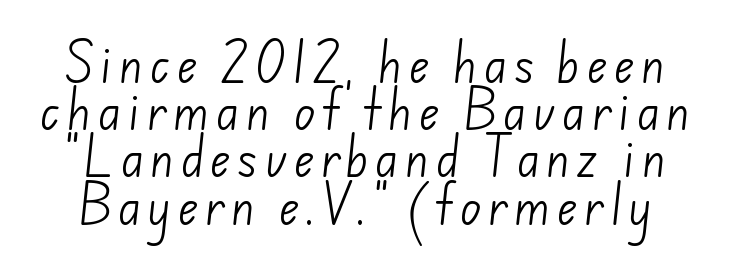
{"serif": "no", "bold": "no", "weight": "light", "width": "normal", "stroke_contrast": "low", "x_height": "small", "monospaced": "no", "underline": "no", "line_spacing": "tight", "line_spacing_ratio": 1.05, "glyph_px": 45}
